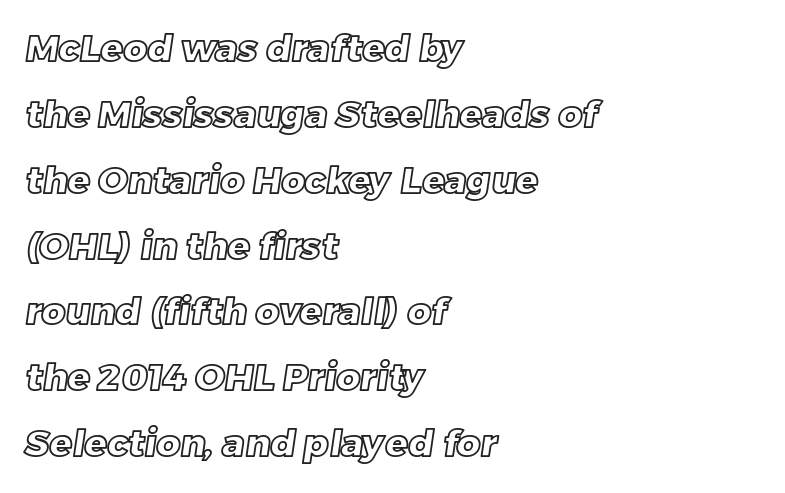
{"width": "normal", "x_height": "large", "monospaced": "no", "underline": "no", "align": "left", "line_spacing_ratio": 1.78, "letter_spacing": "normal", "letter_spacing_em": 0.0, "glyph_px": 37}
